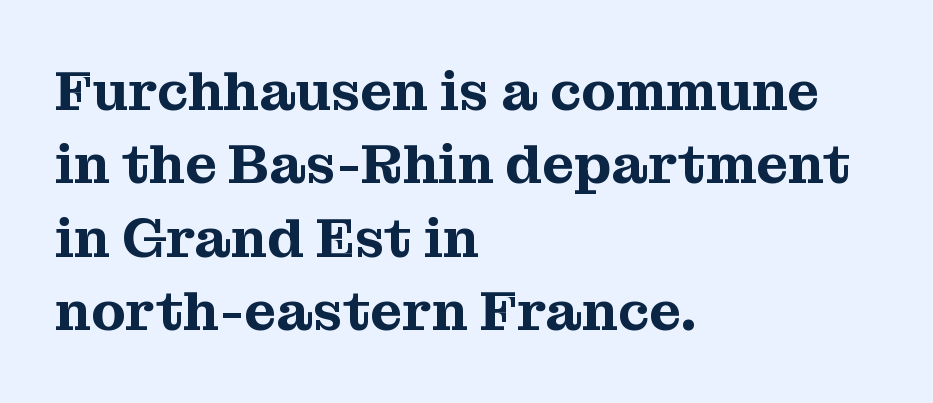
The image shows 56 px serif type, upright; set left-aligned, normal line spacing (1.31x), normal letter spacing, not underlined; medium stroke contrast and a medium x-height.
